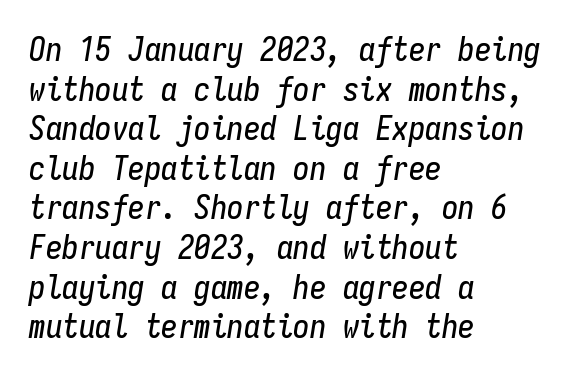
{"italic": "yes", "lean": "right", "slant_degrees": 9, "width": "condensed", "stroke_contrast": "low", "x_height": "medium", "monospaced": "yes", "underline": "no", "align": "left", "line_spacing_ratio": 1.2, "letter_spacing": "normal", "letter_spacing_em": 0.0, "glyph_px": 33}
